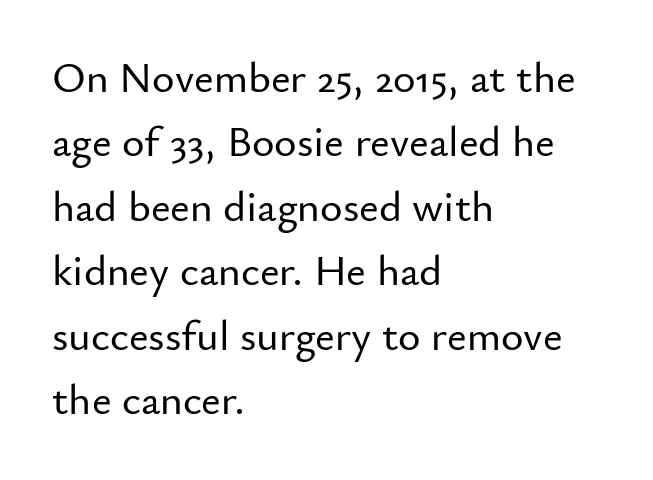
{"serif": "no", "italic": "no", "width": "normal", "stroke_contrast": "low", "x_height": "small", "monospaced": "no", "underline": "no", "align": "left", "line_spacing": "normal", "line_spacing_ratio": 1.5, "letter_spacing": "normal", "letter_spacing_em": 0.0, "glyph_px": 43}
